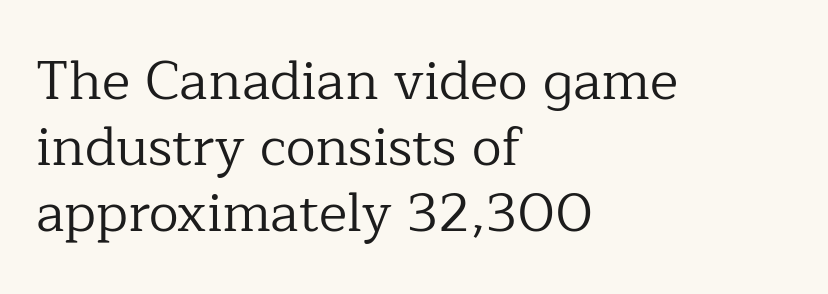
The image shows 54 px regular-weight serif type, upright; set left-aligned, line spacing 1.22x, normal letter spacing, not underlined; low stroke contrast and a medium x-height.
